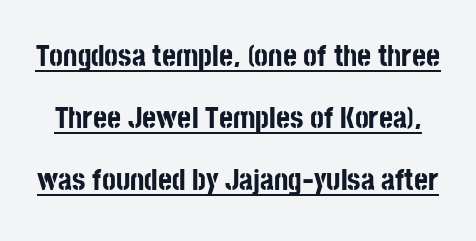
{"serif": "no", "italic": "no", "bold": "yes", "weight": "bold", "width": "condensed", "stroke_contrast": "low", "x_height": "large", "monospaced": "no", "underline": "yes", "line_spacing": "loose", "line_spacing_ratio": 2.07, "letter_spacing": "normal", "letter_spacing_em": 0.0, "glyph_px": 30}
